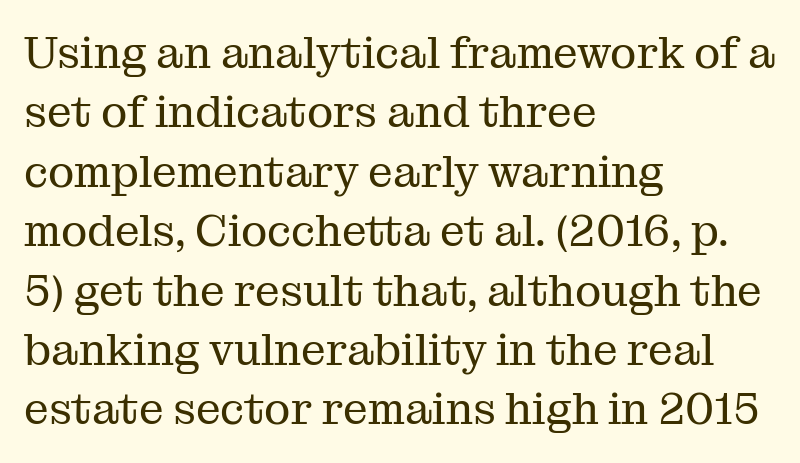
Q: Is the text bold? A: No.
Q: Is the text italic (slanted)? A: No, it is upright.
Q: Is the typeface a serif or a sans-serif typeface? A: Serif.
Q: Is the text underlined? A: No.
Q: How is the paragraph aligned? A: Left-aligned.
Q: Is the spacing between letters normal or unusually wide? A: Normal.
Q: Is the spacing between lines tight, normal or loose? A: Normal.
Q: Width (condensed, normal, or wide)? A: Normal.
Q: Stroke contrast? A: Medium.
Q: x-height? A: Medium.
Q: Monospaced? A: No.
